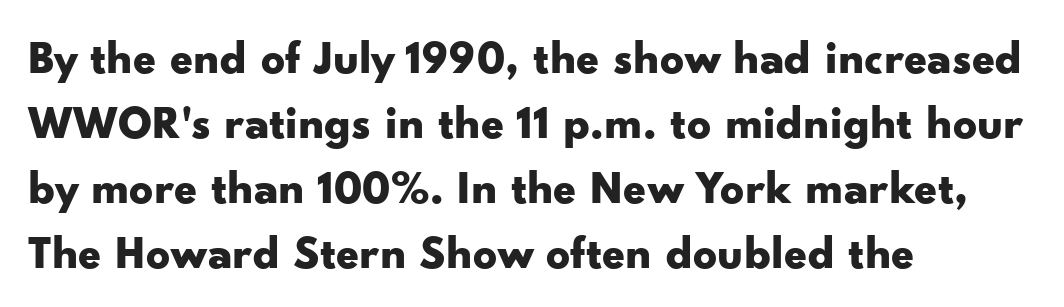
Chunky letters — that's bold for sure. Letters rest on an invisible, unmarked baseline. You could not count columns in this text — the font is proportionally spaced. The type family on display is of the sans-serif kind.
